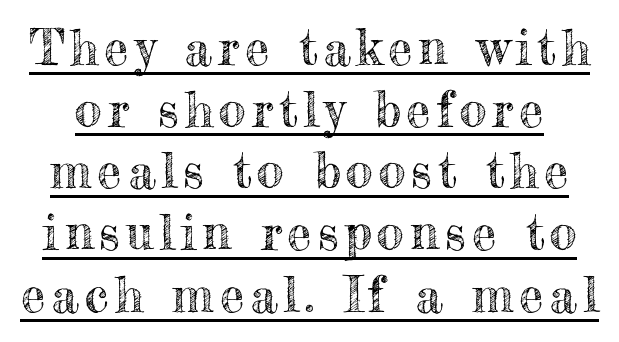
Has an underline been added? It has. Character widths vary here, with narrow letters taking less room than wide ones. The rendering uses a moderate line-height, typical for paragraphs. If you drew a line through each stem, it would be perfectly vertical.
